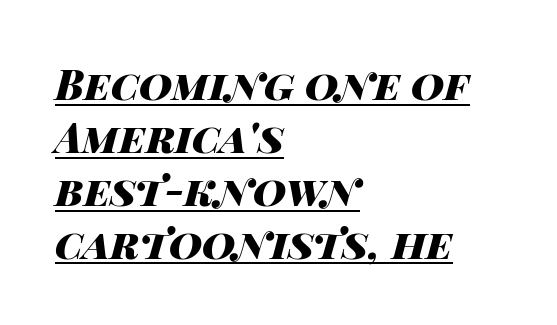
Q: Is the text bold? A: Yes.
Q: Is the text italic (slanted)? A: Yes, it leans right by about 14 degrees.
Q: Is the text underlined? A: Yes.
Q: How is the paragraph aligned? A: Left-aligned.
Q: Is the spacing between letters normal or unusually wide? A: Normal.
Q: Is the spacing between lines tight, normal or loose? A: Normal.
Q: Width (condensed, normal, or wide)? A: Wide.
Q: Stroke contrast? A: High.
Q: x-height? A: Large.
Q: Monospaced? A: No.
